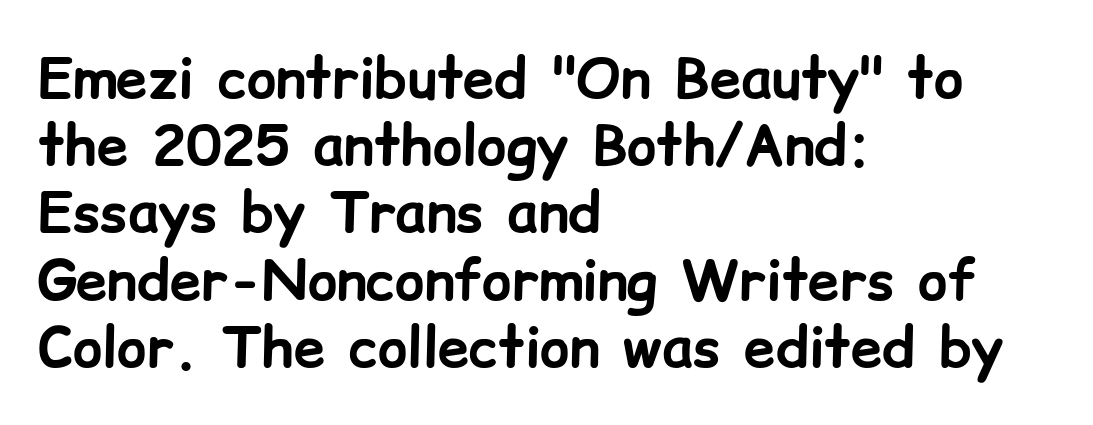
Q: Is the text bold? A: Yes.
Q: Is the text italic (slanted)? A: No, it is upright.
Q: Is the typeface a serif or a sans-serif typeface? A: Sans-serif.
Q: Is the text underlined? A: No.
Q: How is the paragraph aligned? A: Left-aligned.
Q: Is the spacing between letters normal or unusually wide? A: Normal.
Q: Width (condensed, normal, or wide)? A: Normal.
Q: Stroke contrast? A: Low.
Q: x-height? A: Medium.
Q: Monospaced? A: No.
